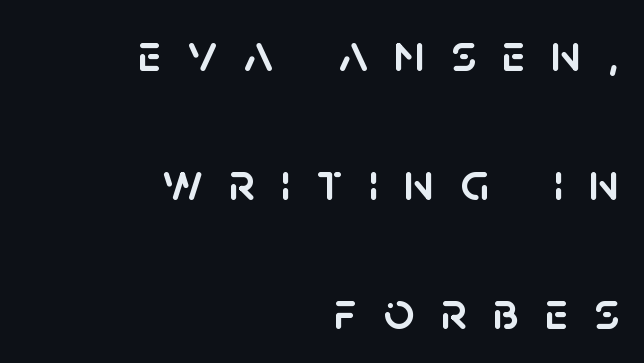
Look at the bottom of the vertical strokes: they stop flat, with no serifs. There is plenty of visible air inserted between adjacent glyphs. Decoration check: the copy has no underline. You could not count columns in this text — the font is proportionally spaced.
